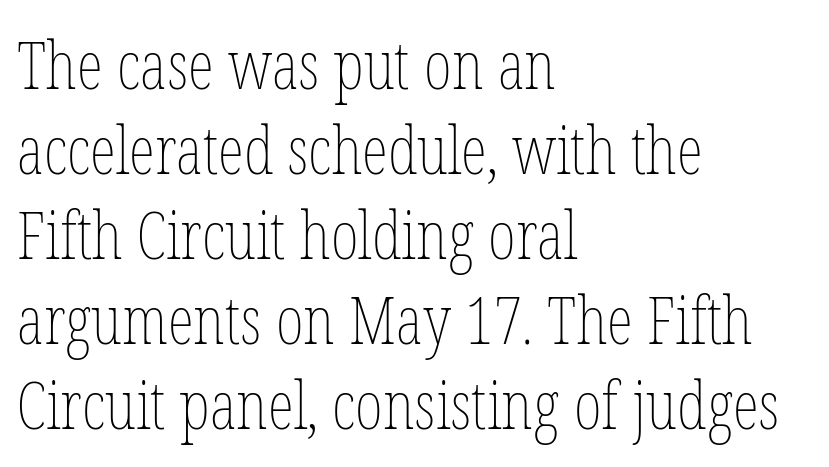
Quick note: underline off. Characters follow at the spacing the type designer built in. Nothing heavy about these letters — not bold at all. The passage is arranged the way most books set body copy — flush left. The letters stand straight up with perfectly vertical stems. Evenly set lines give the paragraph a standard silhouette.
